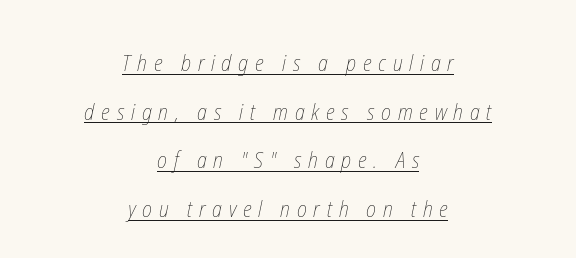
The image shows 22 px text type; set centered, loose line spacing (2.21x), unusually wide letter spacing (+0.31 em), underlined.
